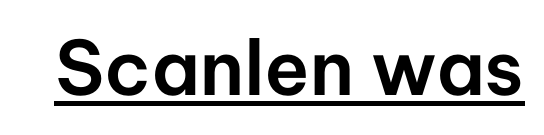
Q: Is the text italic (slanted)? A: No, it is upright.
Q: Is the typeface a serif or a sans-serif typeface? A: Sans-serif.
Q: Is the text underlined? A: Yes.
Q: Is the spacing between letters normal or unusually wide? A: Normal.
Q: Width (condensed, normal, or wide)? A: Normal.
Q: Stroke contrast? A: Low.
Q: x-height? A: Medium.
Q: Monospaced? A: No.
